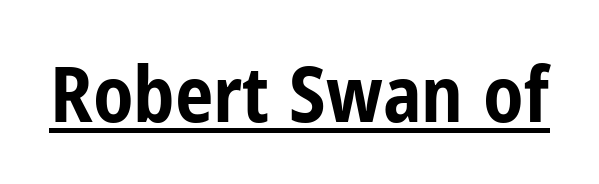
{"serif": "no", "italic": "no", "bold": "yes", "weight": "bold", "width": "condensed", "stroke_contrast": "low", "x_height": "medium", "monospaced": "no", "underline": "yes", "letter_spacing": "normal", "letter_spacing_em": 0.0, "glyph_px": 77}
